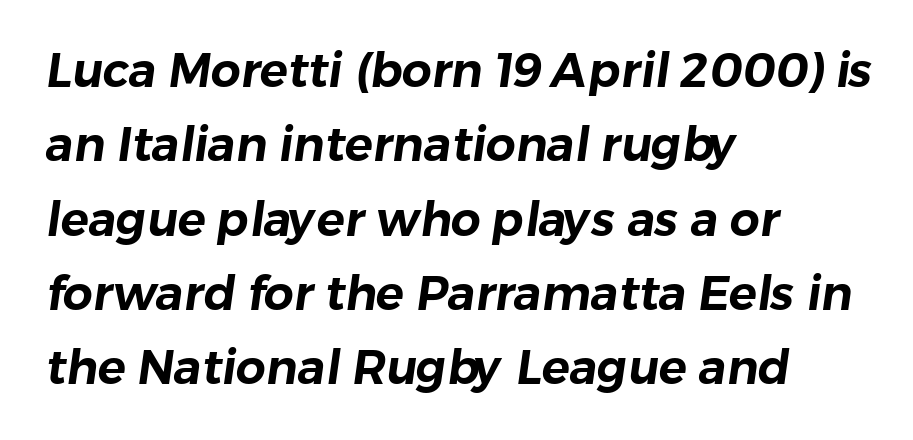
The image shows 47 px sans-serif type; set left-aligned, normal line spacing (1.58x), normal letter spacing, not underlined; low stroke contrast and a medium x-height.
